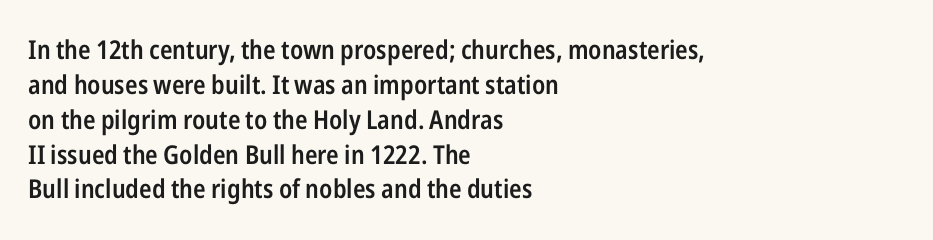
{"italic": "no", "bold": "semi", "underline": "no", "align": "left", "line_spacing": "normal", "line_spacing_ratio": 1.34, "letter_spacing": "normal", "letter_spacing_em": 0.0, "glyph_px": 26}
